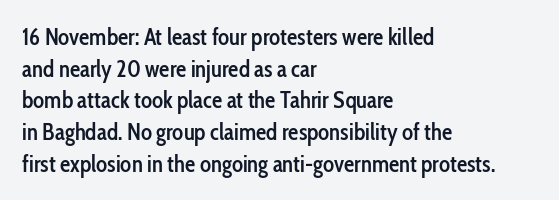
How would I describe the line gaps? Plain and ordinary. A fair bit of extra ink — the face is semibold, not bold. Check the space under the baseline: it is left empty. Style check: upright.
